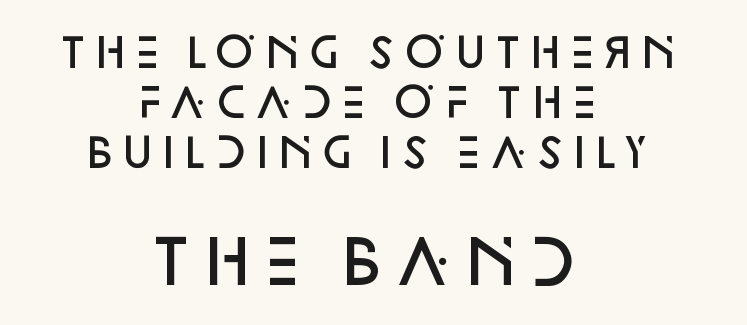
The image shows 60 px semibold sans-serif type, upright; set centered, normal line spacing (1.25x), normal letter spacing, not underlined; the second (bottom) block is 1.5x larger; low stroke contrast and a large x-height.
